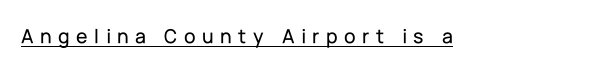
Q: Is the text italic (slanted)? A: No, it is upright.
Q: Is the text underlined? A: Yes.
Q: Is the spacing between letters normal or unusually wide? A: Unusually wide.
